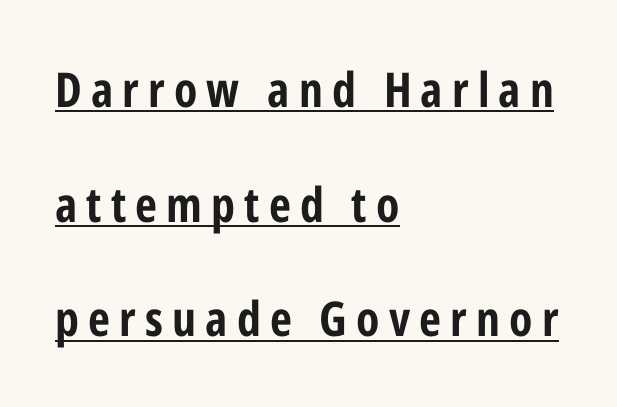
Q: Is the text bold? A: Yes.
Q: Is the text italic (slanted)? A: No, it is upright.
Q: Is the typeface a serif or a sans-serif typeface? A: Sans-serif.
Q: Is the text underlined? A: Yes.
Q: How is the paragraph aligned? A: Left-aligned.
Q: Is the spacing between lines tight, normal or loose? A: Loose.
Q: Width (condensed, normal, or wide)? A: Condensed.
Q: Stroke contrast? A: Low.
Q: x-height? A: Medium.
Q: Monospaced? A: No.
